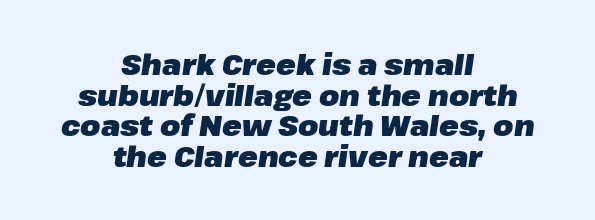
{"italic": "yes", "lean": "right", "slant_degrees": 8, "bold": "yes", "weight": "heavy", "width": "normal", "stroke_contrast": "low", "x_height": "medium", "monospaced": "no", "underline": "no", "align": "center", "line_spacing": "tight", "line_spacing_ratio": 1.06, "letter_spacing": "normal", "letter_spacing_em": 0.0, "glyph_px": 29}
